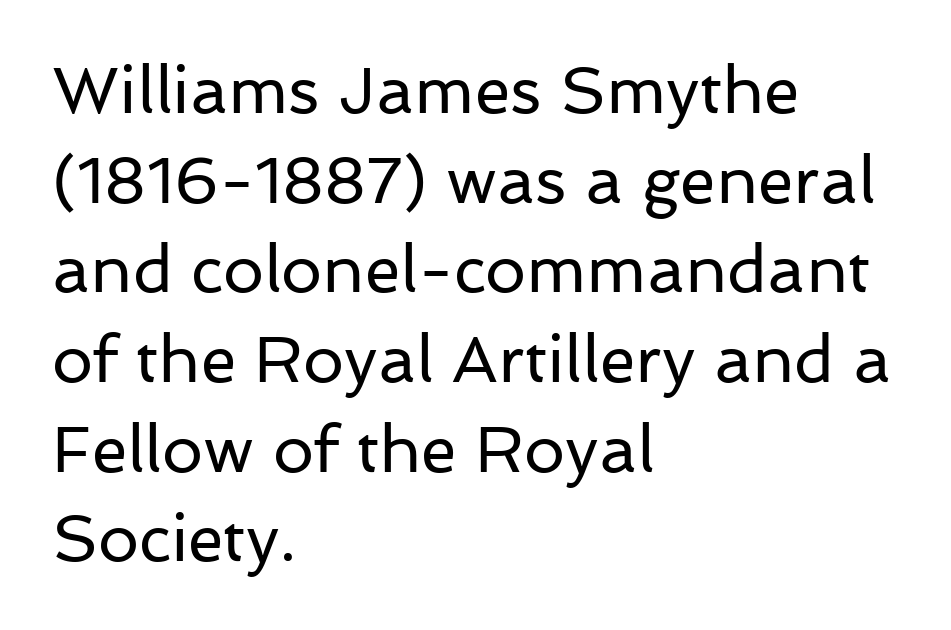
The passage shown stacks its lines at a standard gap. Character widths vary here, with narrow letters taking less room than wide ones. Compared with a typical body face, this is equally light or lighter still. These lines keep a tight, regular rhythm from letter to letter. The space beneath each line is pristine and unruled.
